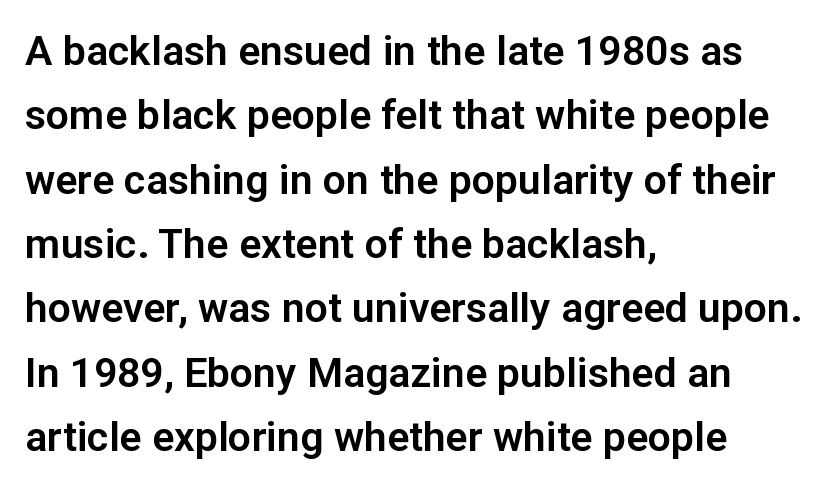
The image shows 41 px sans-serif type, upright; set left-aligned, normal line spacing (1.57x), normal letter spacing, not underlined; low stroke contrast and a medium x-height.
